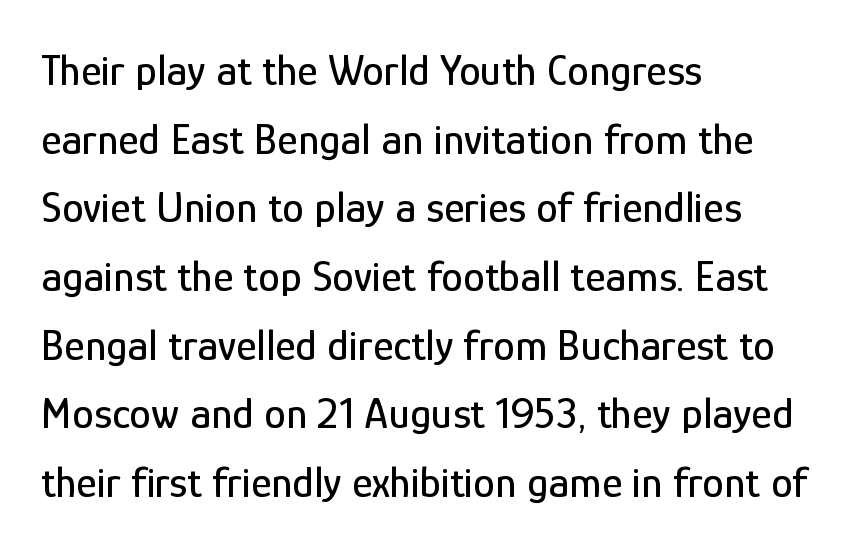
The image shows 44 px condensed sans-serif type, upright; set left-aligned, normal line spacing (1.56x), normal letter spacing, not underlined; low stroke contrast and a medium x-height.
